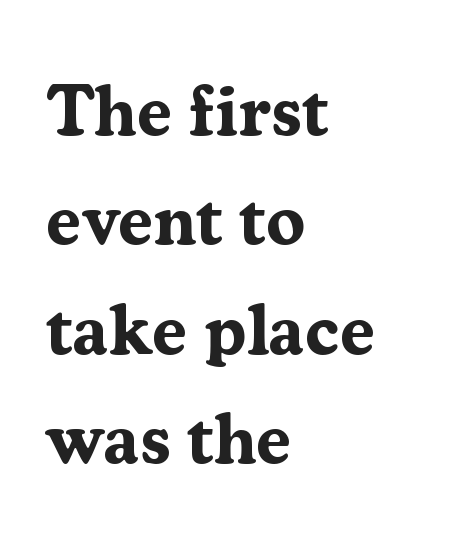
Q: Is the text bold? A: Yes.
Q: Is the text italic (slanted)? A: No, it is upright.
Q: Is the typeface a serif or a sans-serif typeface? A: Serif.
Q: Is the text underlined? A: No.
Q: How is the paragraph aligned? A: Left-aligned.
Q: Is the spacing between letters normal or unusually wide? A: Normal.
Q: Is the spacing between lines tight, normal or loose? A: Normal.
Q: Width (condensed, normal, or wide)? A: Normal.
Q: Stroke contrast? A: Medium.
Q: x-height? A: Medium.
Q: Monospaced? A: No.
